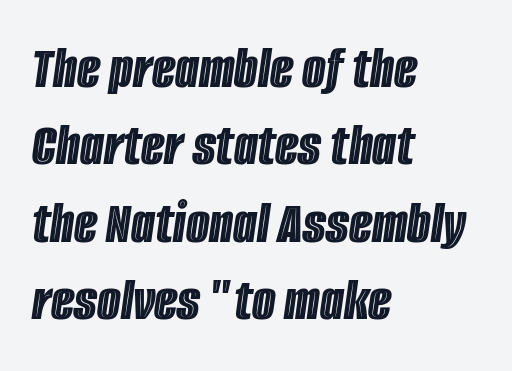
Look at the tracking — it's just the regular setting, nothing added. Tall strokes in this sample are angled rather than plumb. One glance says typical: line gaps are just what's usual. Notice how the passage keeps a crisp vertical edge on the left only. Looks like regular typesetting: each glyph gets only the width it needs.
